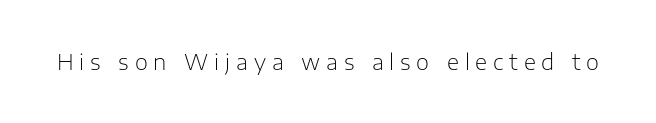
{"italic": "no", "bold": "no", "underline": "no", "letter_spacing": "wide", "letter_spacing_em": 0.28, "glyph_px": 21}
